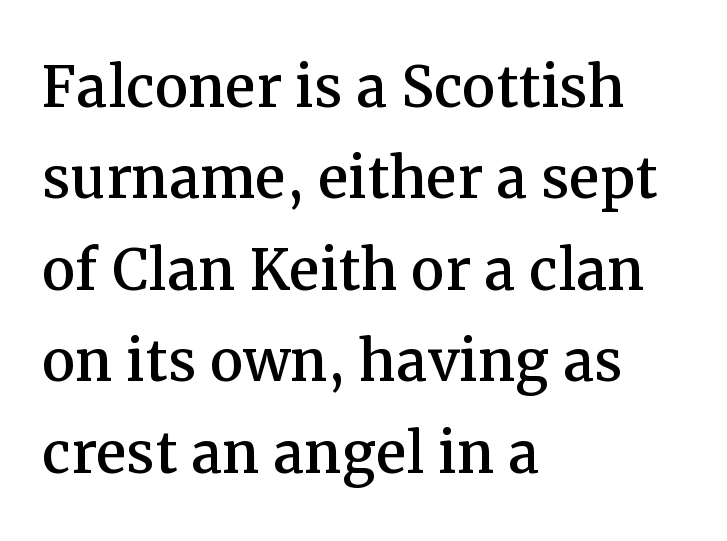
{"serif": "yes", "italic": "no", "width": "normal", "stroke_contrast": "medium", "x_height": "medium", "monospaced": "no", "underline": "no", "align": "left", "line_spacing_ratio": 1.22, "letter_spacing": "normal", "letter_spacing_em": 0.0, "glyph_px": 75}
